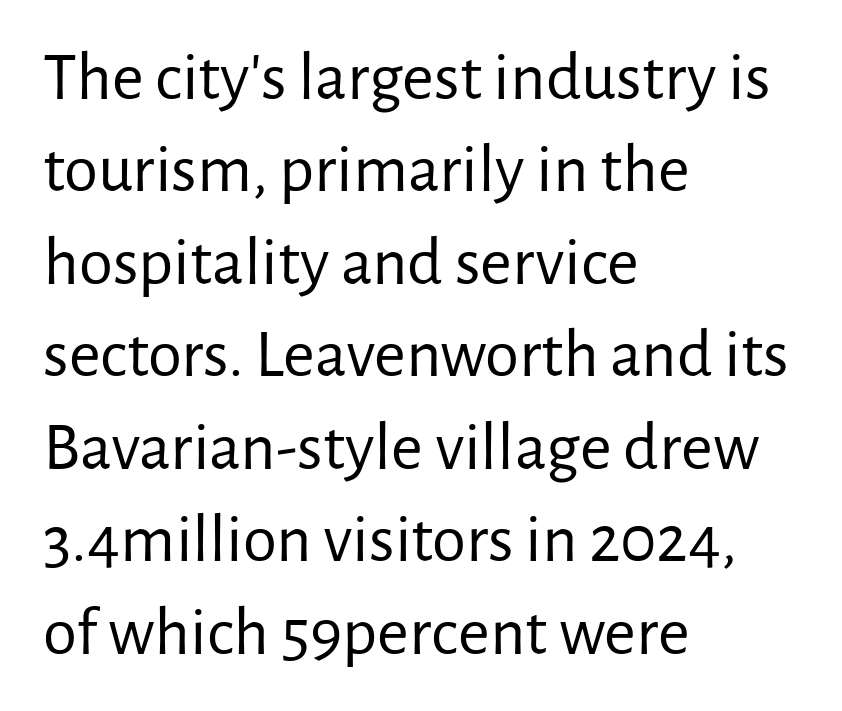
The image shows 69 px regular-weight sans-serif type, upright; set left-aligned, normal line spacing (1.34x), normal letter spacing, not underlined; low stroke contrast and a medium x-height.
